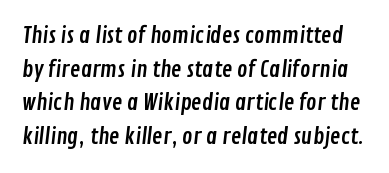
The image shows 22 px text type; set normal line spacing (1.53x), normal letter spacing, not underlined.
